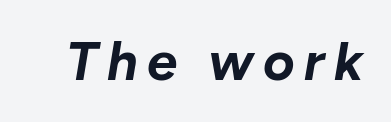
The sample has been set heavy, in full bold. The passage shown is typed in a proportional face where columns would drift. It's the slanting kind of type. The foot of each line stays bare and open.
